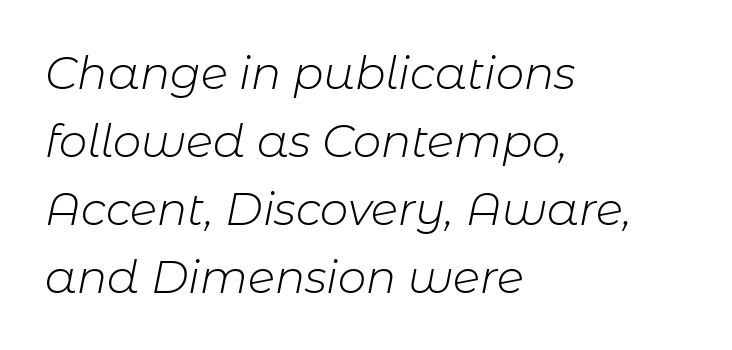
Interline gaps are of average width in this sample. A quiet, ordinary-to-light weight characterises the typeface. There's an unmistakable incline to the writing here. Anything drawn beneath the words? Only blank space. The tracking reads as untouched default to a designer's eye.
